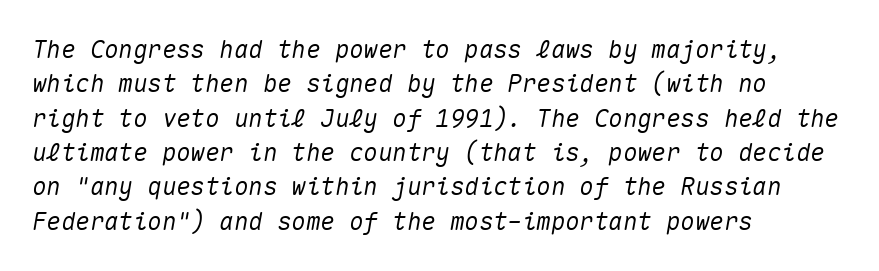
A classic flush-left, rag-right setting is used for this passage. Quick note: italic. Reading down the column, the eye jumps a familiar distance to each next line. The strip under each line holds only bare page. Nobody touched the tracking dial on this one.
